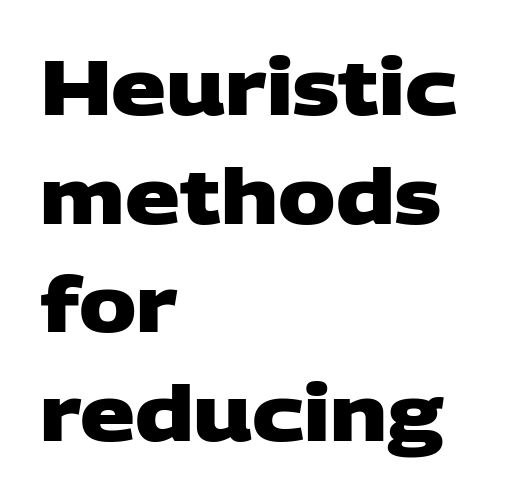
The image shows 77 px heavy, wide sans-serif type; set left-aligned, normal line spacing (1.41x), normal letter spacing, not underlined; low stroke contrast and a large x-height.
